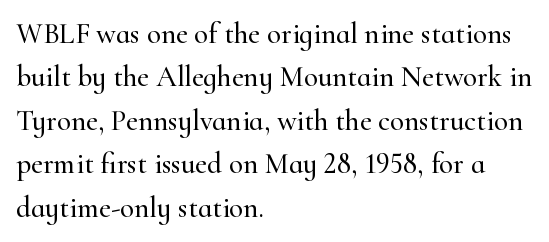
{"serif": "yes", "italic": "no", "width": "normal", "stroke_contrast": "high", "x_height": "small", "monospaced": "no", "underline": "no", "align": "left", "line_spacing": "normal", "line_spacing_ratio": 1.5, "letter_spacing": "normal", "letter_spacing_em": 0.0, "glyph_px": 29}
